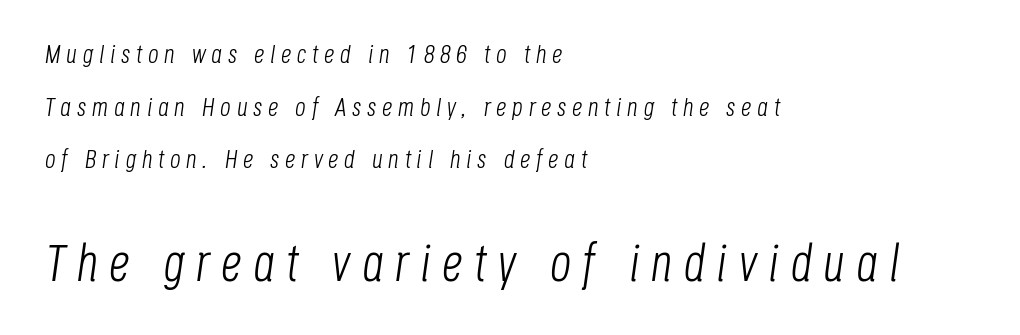
{"italic": "yes", "lean": "right", "slant_degrees": 8, "bold": "no", "weight": "light", "width": "condensed", "stroke_contrast": "low", "x_height": "large", "monospaced": "no", "underline": "no", "align": "left", "line_spacing": "loose", "line_spacing_ratio": 2.02, "letter_spacing": "wide", "letter_spacing_em": 0.22, "larger_block": "second", "size_ratio": 2.0, "glyph_px": 52}
